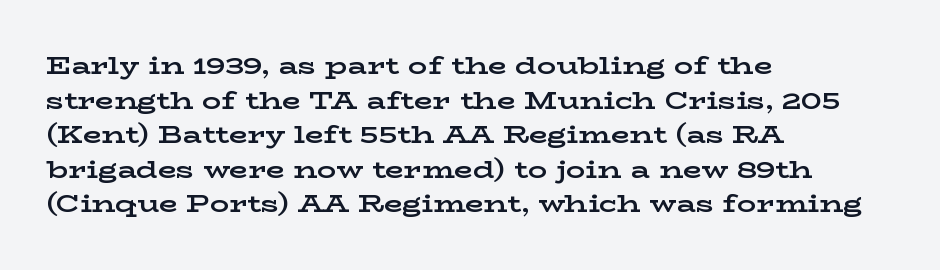
Rule under the text: the space is simply empty. Nothing unusual about the tracking: characters are spaced as the font intends. Leading: standard. This sample uses an upright cut, with every glyph sitting square on the baseline. Set as a true bold cut, around the 700 mark. Line beginnings align vertically; line endings do not.
